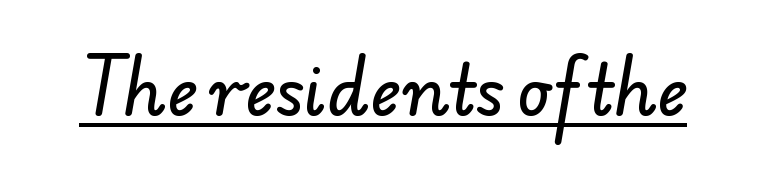
A typesetter would call this proportional, since set widths differ per character. Is the letter spacing exaggerated? No — it looks like the ordinary default. A sans-serif font was chosen for this passage. Decoration check: the copy is underlined.
